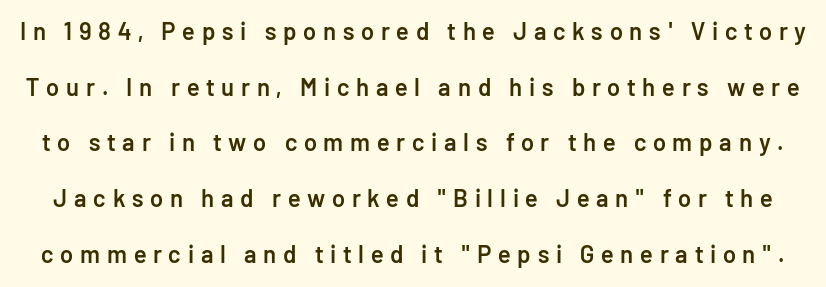
Q: Is the text bold? A: Semi-bold.
Q: Is the text italic (slanted)? A: No, it is upright.
Q: Is the text underlined? A: No.
Q: Is the spacing between letters normal or unusually wide? A: Unusually wide.
Q: Is the spacing between lines tight, normal or loose? A: Loose.
